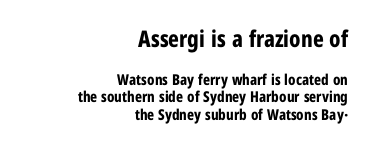
{"italic": "no", "bold": "yes", "underline": "no", "align": "right", "line_spacing_ratio": 1.18, "letter_spacing": "normal", "letter_spacing_em": 0.0, "larger_block": "first", "size_ratio": 1.53, "glyph_px": 23}
